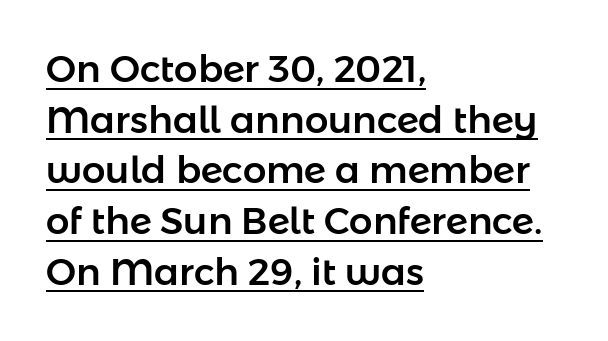
The image shows 37 px sans-serif type, upright; set left-aligned, normal line spacing (1.37x), normal letter spacing, underlined; low stroke contrast and a medium x-height.
